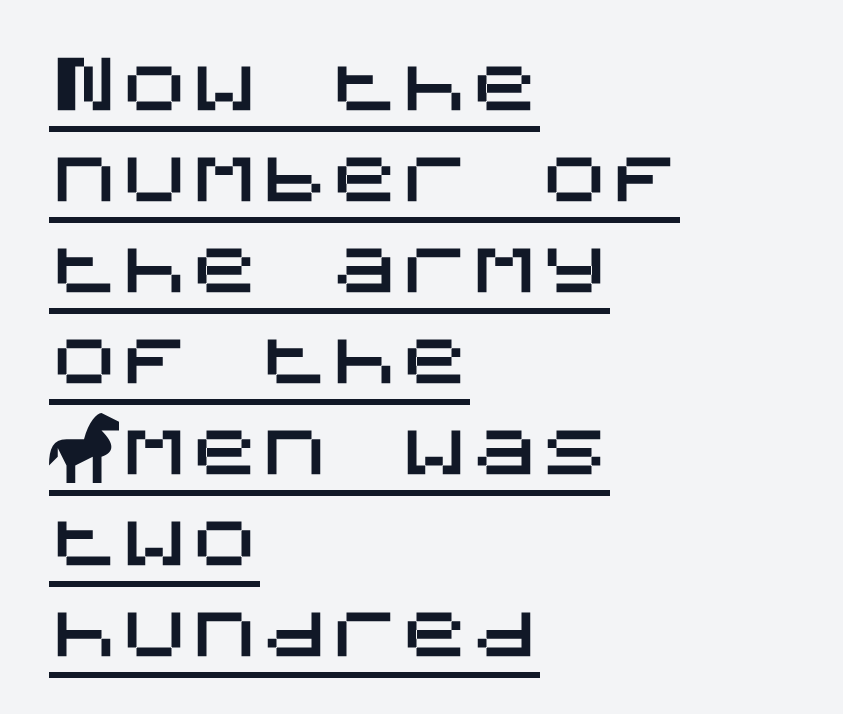
The image shows 70 px sans-serif type, upright; set left-aligned, normal line spacing (1.3x), normal letter spacing, underlined; medium stroke contrast and a large x-height.
